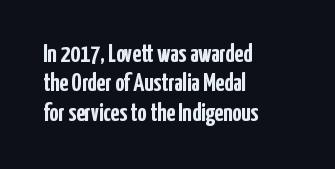
{"italic": "no", "bold": "yes", "underline": "no", "align": "left", "line_spacing_ratio": 1.18, "letter_spacing": "normal", "letter_spacing_em": 0.0, "glyph_px": 25}
